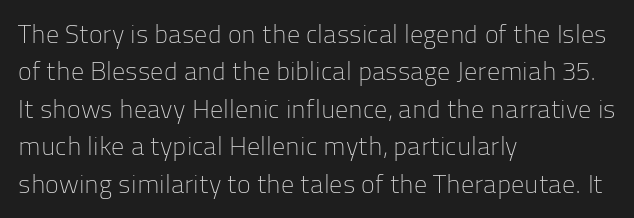
{"italic": "no", "bold": "no", "underline": "no", "align": "left", "line_spacing": "normal", "line_spacing_ratio": 1.44, "letter_spacing": "normal", "letter_spacing_em": 0.0, "glyph_px": 26}
